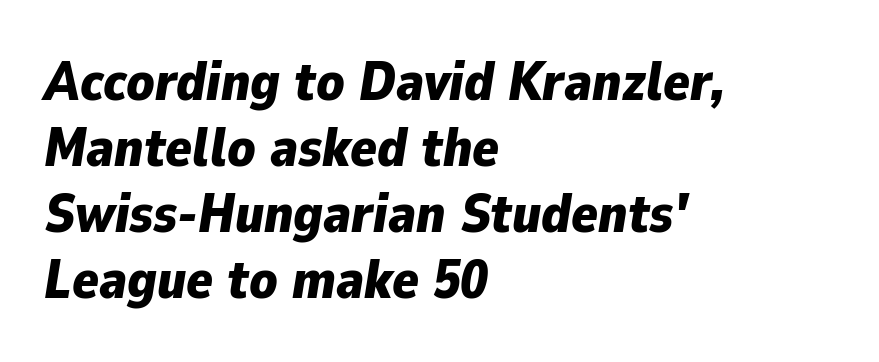
{"italic": "yes", "lean": "right", "slant_degrees": 9, "bold": "yes", "weight": "bold", "width": "normal", "stroke_contrast": "low", "x_height": "medium", "monospaced": "no", "underline": "no", "align": "left", "line_spacing_ratio": 1.2, "letter_spacing": "normal", "letter_spacing_em": 0.0, "glyph_px": 55}
